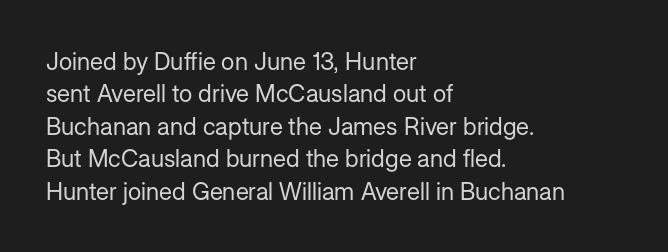
The typesetter chose a ragged-right arrangement here. In terms of letterspacing, this is plain default setting. Descenders hang freely into open space. A typesetter would call this leading conventional body-copy spacing. Stems and bowls with no extra thickness — not bold.
